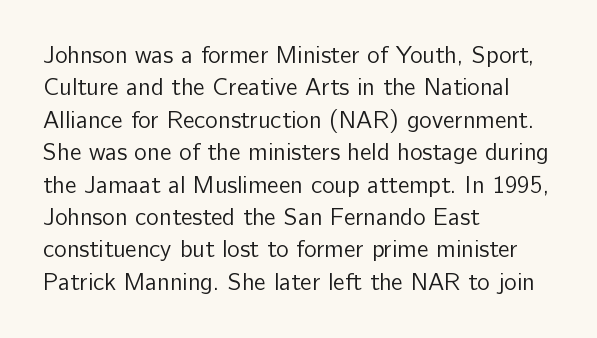
Q: Is the text bold? A: No.
Q: Is the text italic (slanted)? A: No, it is upright.
Q: Is the text underlined? A: No.
Q: How is the paragraph aligned? A: Left-aligned.
Q: Is the spacing between letters normal or unusually wide? A: Normal.
Q: Is the spacing between lines tight, normal or loose? A: Normal.
